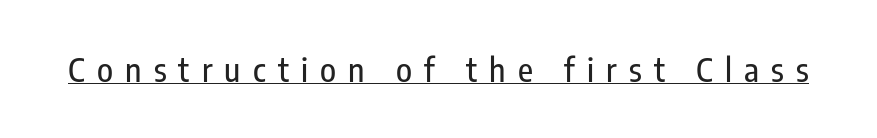
The image shows 33 px condensed sans-serif type, upright; set unusually wide letter spacing (+0.37 em), underlined; low stroke contrast and a medium x-height.
